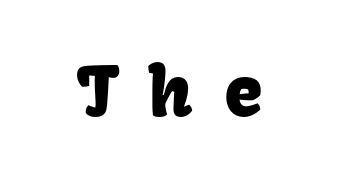
The image shows 70 px sans-serif type, upright; set unusually wide letter spacing (+0.45 em), not underlined; low stroke contrast and a medium x-height.
